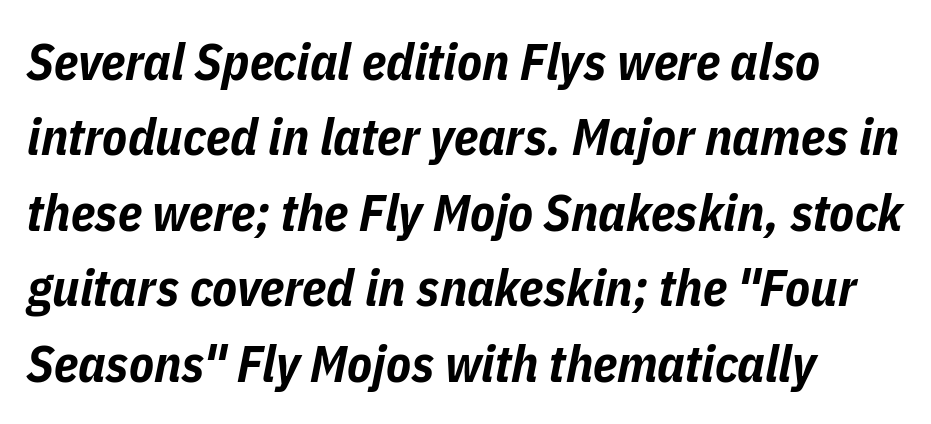
{"italic": "yes", "lean": "right", "slant_degrees": 11, "bold": "yes", "weight": "bold", "width": "condensed", "stroke_contrast": "low", "x_height": "medium", "monospaced": "no", "underline": "no", "align": "left", "line_spacing": "normal", "line_spacing_ratio": 1.48, "letter_spacing": "normal", "letter_spacing_em": 0.0, "glyph_px": 51}
